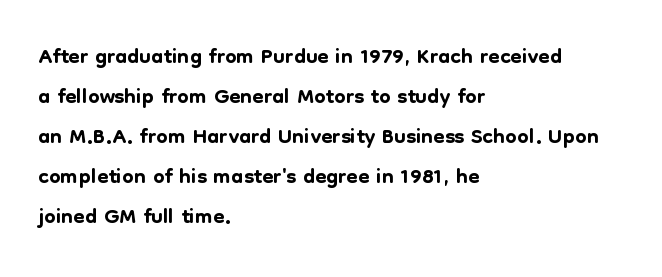
The image shows 33 px sans-serif type, upright; set left-aligned, line spacing 1.21x, normal letter spacing, not underlined; low stroke contrast and a medium x-height.
